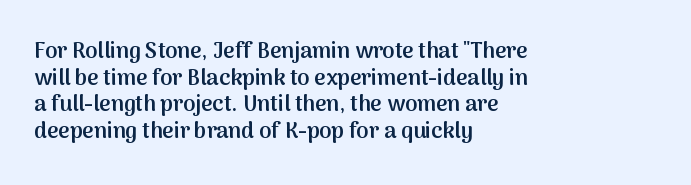
Q: Is the text bold? A: Semi-bold.
Q: Is the text italic (slanted)? A: No, it is upright.
Q: Is the text underlined? A: No.
Q: How is the paragraph aligned? A: Left-aligned.
Q: Is the spacing between letters normal or unusually wide? A: Normal.
